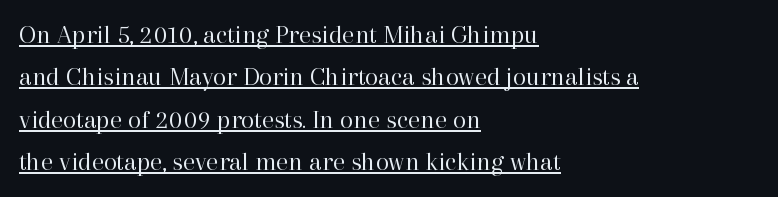
Q: Is the text bold? A: No.
Q: Is the text italic (slanted)? A: No, it is upright.
Q: Is the text underlined? A: Yes.
Q: How is the paragraph aligned? A: Left-aligned.
Q: Is the spacing between letters normal or unusually wide? A: Normal.
Q: Is the spacing between lines tight, normal or loose? A: Normal.
